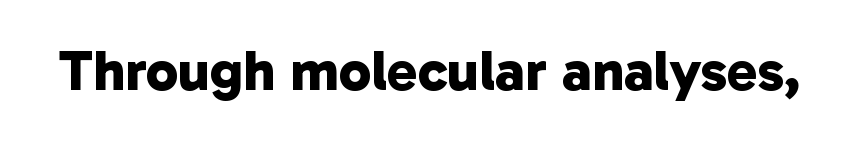
In terms of letterspacing, this is plain default setting. Nope, no serifs anywhere on these letters. Set as a true bold cut, around the 700 mark. The area under the type is left untouched. The letters advance in unequal steps, a hallmark of proportional type.
